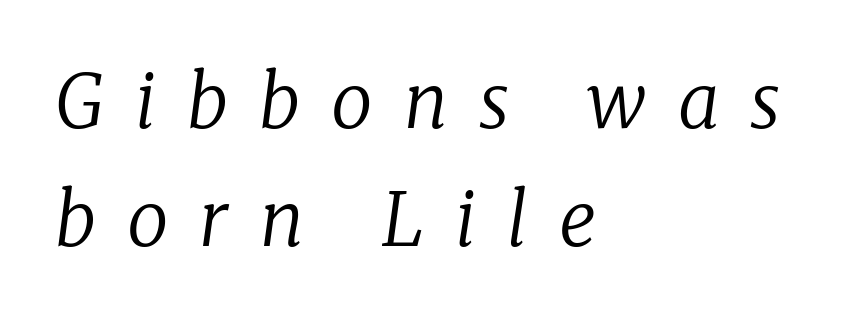
{"serif": "yes", "italic": "yes", "lean": "right", "slant_degrees": 8, "bold": "no", "weight": "regular", "width": "normal", "stroke_contrast": "low", "x_height": "medium", "monospaced": "no", "underline": "no", "align": "left", "line_spacing": "normal", "line_spacing_ratio": 1.59, "letter_spacing": "wide", "letter_spacing_em": 0.42, "glyph_px": 74}
